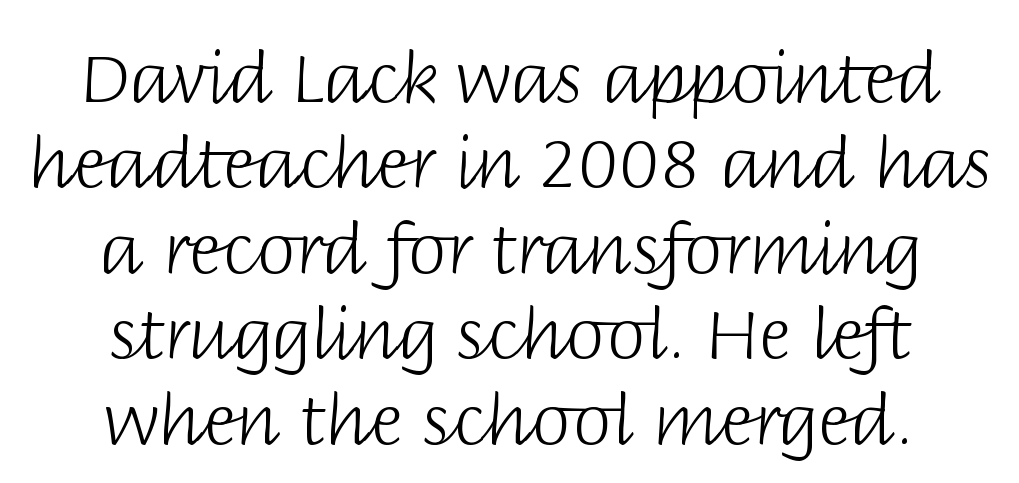
The image shows 70 px light sans-serif type, upright; set centered, line spacing 1.22x, normal letter spacing, not underlined; low stroke contrast and a large x-height.
